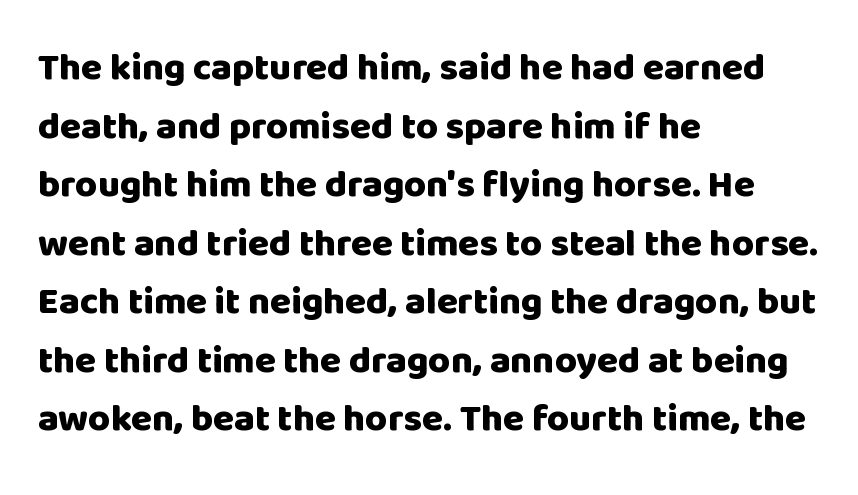
The rows are spaced the way most documents space them. Character widths vary here, with narrow letters taking less room than wide ones. Clear beneath every line of the passage. The tracking reads as untouched default to a designer's eye.
